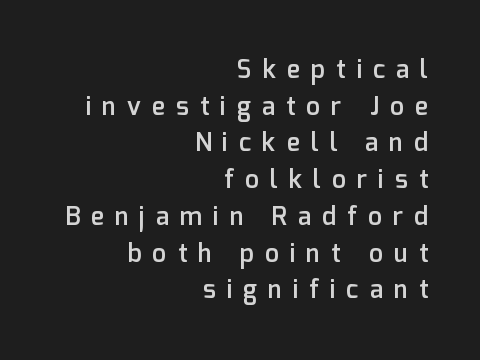
The image shows 25 px text type, upright; set right-aligned, normal line spacing (1.47x), unusually wide letter spacing (+0.44 em), not underlined.
